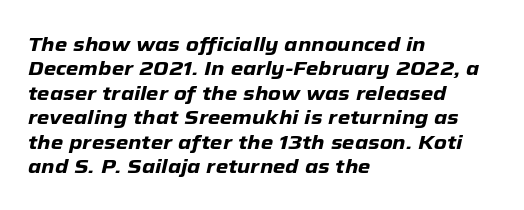
What weight is shown? A full bold with thick strokes. It's the slanting kind of type. Short note: letters normally spaced. If you drew a ruler down the left edge, every line would touch it. The words here are not underlined.
